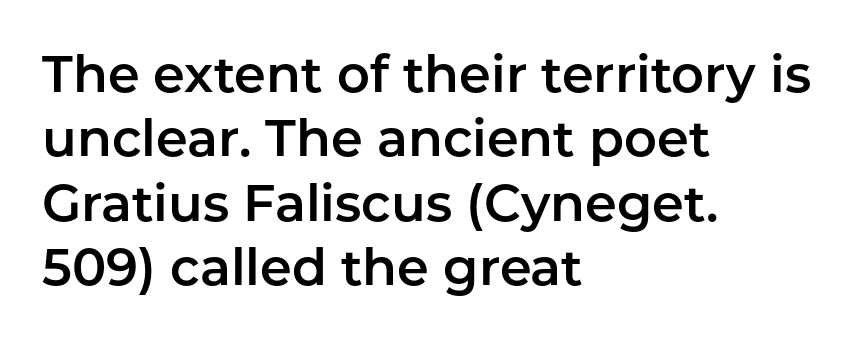
The image shows 51 px sans-serif type, upright; set left-aligned, normal line spacing (1.26x), normal letter spacing, not underlined; low stroke contrast and a medium x-height.
